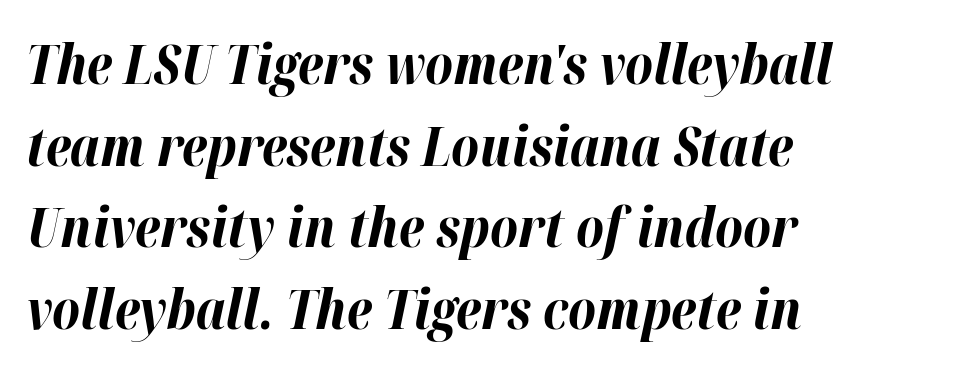
The image shows 54 px bold type, italic (leaning right); set left-aligned, normal line spacing (1.51x), normal letter spacing, not underlined; high stroke contrast and a medium x-height.
